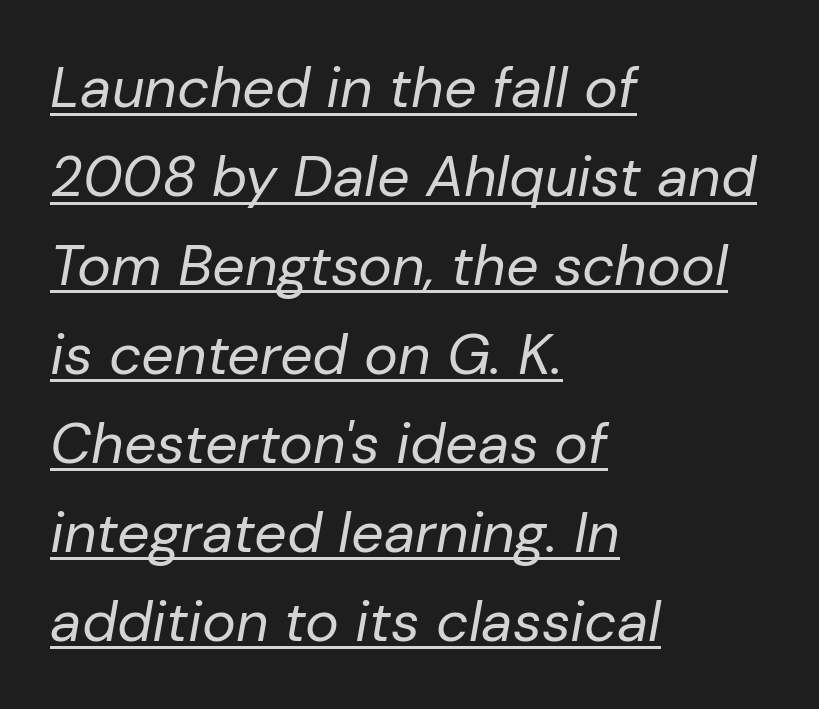
{"italic": "yes", "lean": "right", "slant_degrees": 10, "bold": "no", "weight": "regular", "width": "normal", "stroke_contrast": "low", "x_height": "medium", "monospaced": "no", "underline": "yes", "align": "left", "line_spacing": "normal", "line_spacing_ratio": 1.56, "letter_spacing": "normal", "letter_spacing_em": 0.0, "glyph_px": 57}
